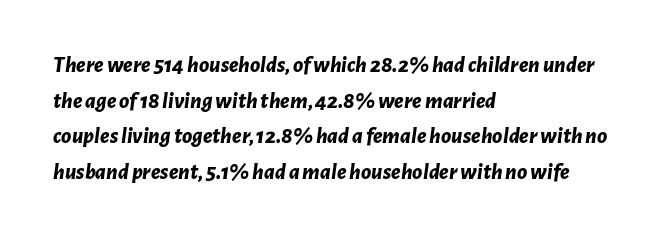
The image shows 23 px bold type, italic (leaning right); set left-aligned, normal line spacing (1.55x), normal letter spacing, not underlined.
